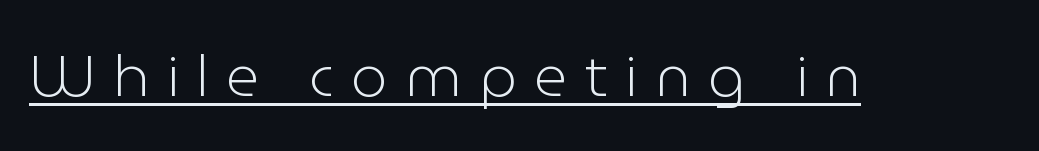
Q: Is the text bold? A: No.
Q: Is the text italic (slanted)? A: No, it is upright.
Q: Is the typeface a serif or a sans-serif typeface? A: Sans-serif.
Q: Is the text underlined? A: Yes.
Q: Is the spacing between letters normal or unusually wide? A: Unusually wide.
Q: Width (condensed, normal, or wide)? A: Normal.
Q: Stroke contrast? A: Low.
Q: x-height? A: Medium.
Q: Monospaced? A: No.
